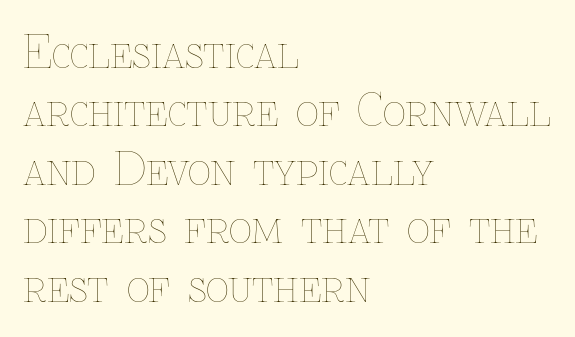
The image shows 45 px thin type, upright; set left-aligned, normal line spacing (1.3x), normal letter spacing, not underlined; low stroke contrast and a medium x-height.
